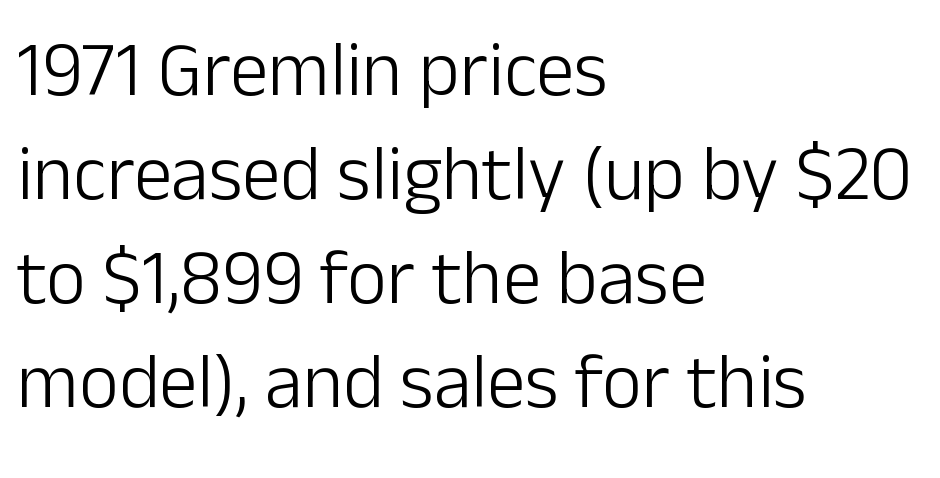
The image shows 77 px light sans-serif type, upright; set left-aligned, normal line spacing (1.35x), normal letter spacing, not underlined; low stroke contrast and a medium x-height.
